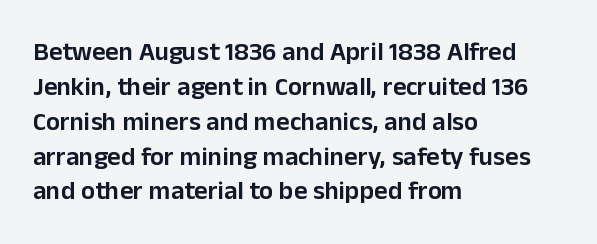
These words are printed semibold, heavier than regular yet not bold. If you measured baseline to baseline, you'd find a middling distance. Upright lettering throughout. Plain, unruled lines of type. Characters follow at the spacing the type designer built in. The lines in this sample share a left origin and differ only in where they stop.
